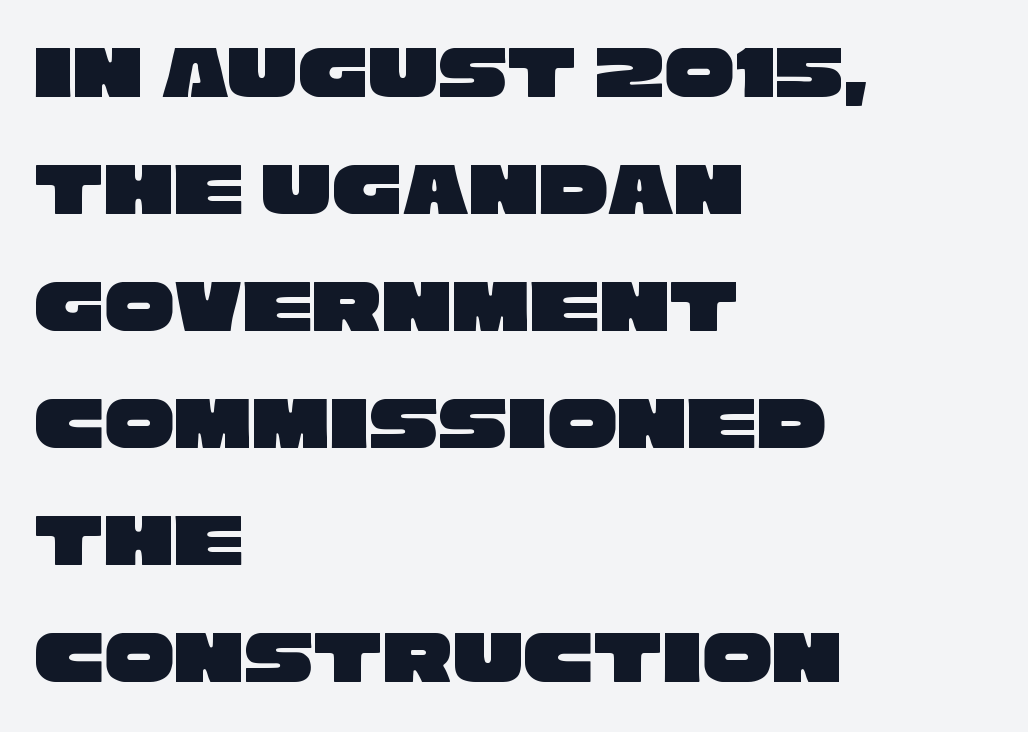
The image shows 78 px wide sans-serif type; set left-aligned, normal line spacing (1.5x), normal letter spacing, not underlined; low stroke contrast and a large x-height.
